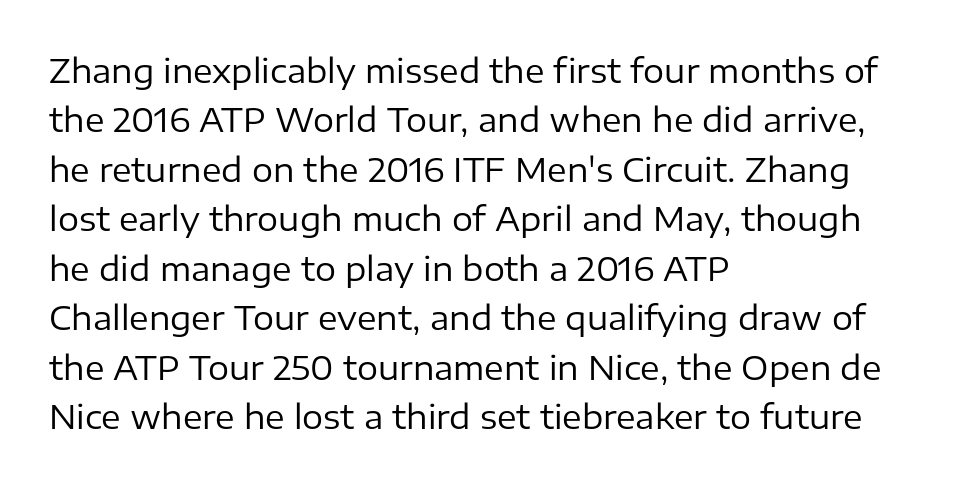
Q: Is the text bold? A: No.
Q: Is the text italic (slanted)? A: No, it is upright.
Q: Is the typeface a serif or a sans-serif typeface? A: Sans-serif.
Q: Is the text underlined? A: No.
Q: How is the paragraph aligned? A: Left-aligned.
Q: Is the spacing between letters normal or unusually wide? A: Normal.
Q: Is the spacing between lines tight, normal or loose? A: Normal.
Q: Width (condensed, normal, or wide)? A: Normal.
Q: Stroke contrast? A: Low.
Q: x-height? A: Medium.
Q: Monospaced? A: No.
